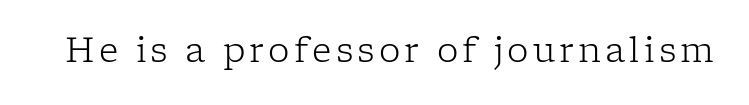
{"serif": "yes", "italic": "no", "bold": "no", "weight": "light", "width": "normal", "stroke_contrast": "low", "x_height": "medium", "monospaced": "no", "underline": "no", "glyph_px": 34}
